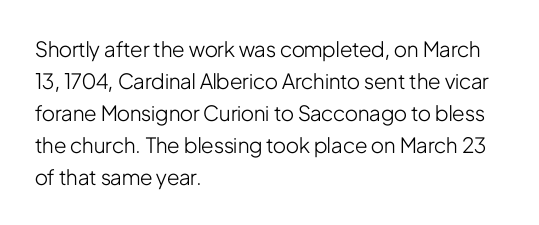
Vertical strokes here are truly vertical. The paragraph has a hard left edge and a soft right edge. The rendering uses a moderate line-height, typical for paragraphs. The cut favours lightness, reaching ordinary text weight at its darkest.
